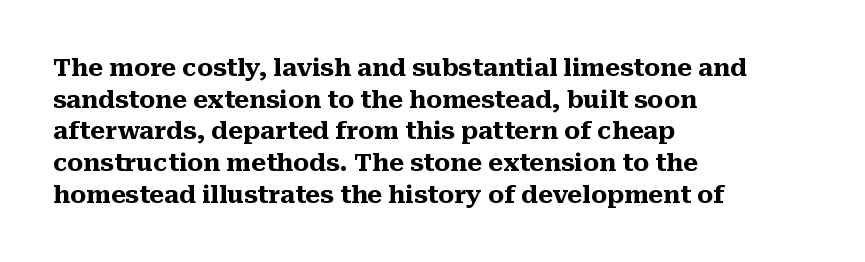
{"italic": "no", "bold": "yes", "underline": "no", "align": "left", "line_spacing": "normal", "line_spacing_ratio": 1.32, "letter_spacing": "normal", "letter_spacing_em": 0.0, "glyph_px": 24}
